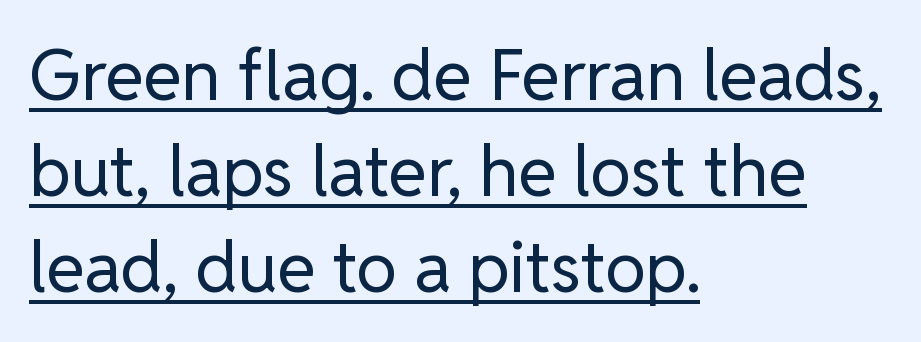
Proportional: the letters do not fall into vertical columns. Nothing sits at the stroke ends, so this counts as sans-serif. Casual observation: everything's shoved over to the left. Tall strokes in this sample are plumb rather than angled. Heft: none added — not bold. Students, observe: this is what conventionally led text looks like.
